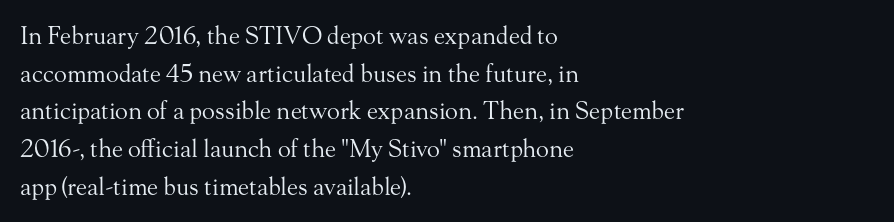
{"italic": "no", "bold": "no", "underline": "no", "align": "left", "line_spacing": "normal", "line_spacing_ratio": 1.57, "letter_spacing": "normal", "letter_spacing_em": 0.0, "glyph_px": 24}
